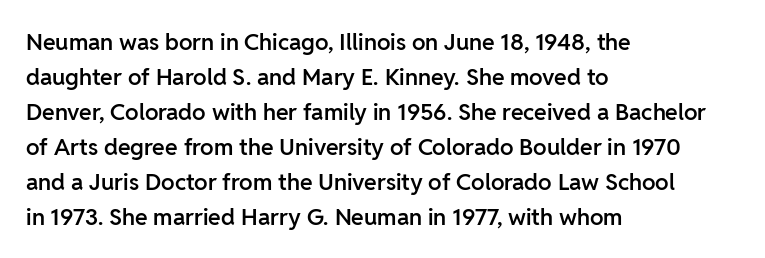
{"italic": "no", "bold": "semi", "underline": "no", "align": "left", "line_spacing": "normal", "line_spacing_ratio": 1.52, "letter_spacing": "normal", "letter_spacing_em": 0.0, "glyph_px": 23}
